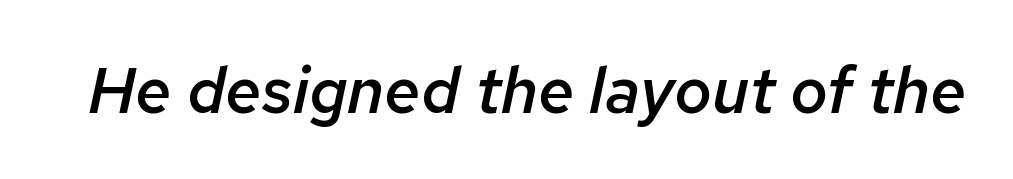
Note the varied advance widths — an 'i' is clearly narrower than an 'm'. Inter-character spacing is left at the font's built-in metrics. Check under the words: just untouched page. Semibold letterforms, between regular and bold. Slanted lettering throughout.
